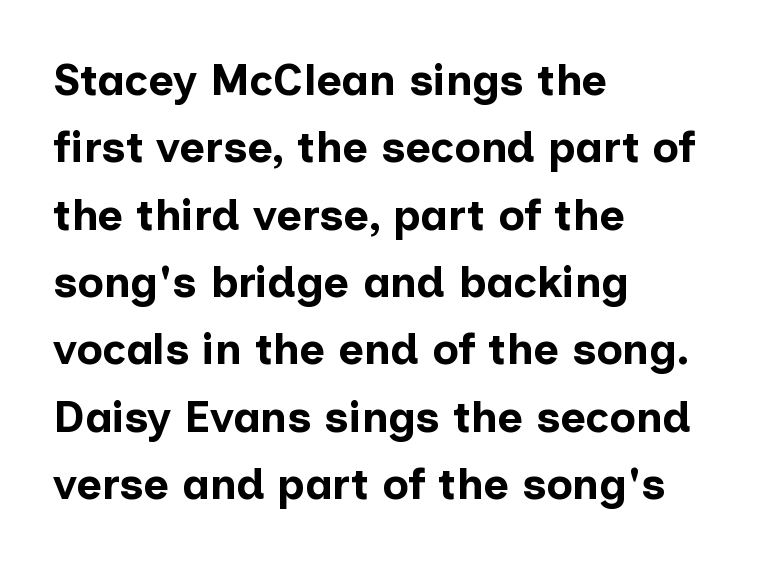
The image shows 44 px bold sans-serif type, upright; set left-aligned, normal line spacing (1.53x), normal letter spacing, not underlined; low stroke contrast and a medium x-height.
